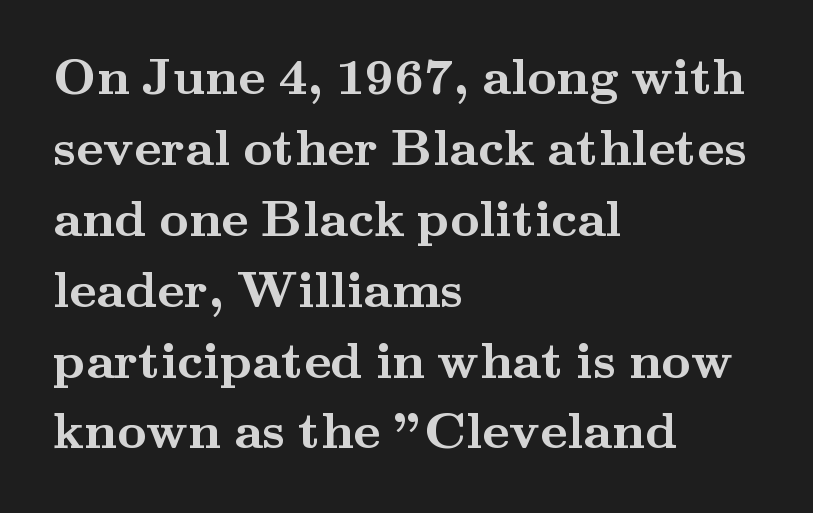
{"serif": "yes", "italic": "no", "bold": "yes", "weight": "semibold", "width": "wide", "stroke_contrast": "medium", "x_height": "small", "monospaced": "no", "underline": "no", "align": "left", "line_spacing": "normal", "line_spacing_ratio": 1.39, "letter_spacing": "normal", "letter_spacing_em": 0.0, "glyph_px": 51}
